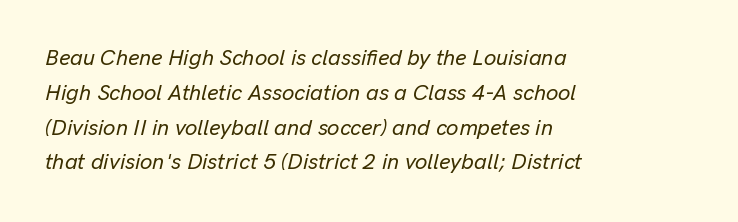
{"italic": "yes", "lean": "right", "slant_degrees": 13, "underline": "no", "align": "left", "line_spacing": "normal", "line_spacing_ratio": 1.58, "letter_spacing": "normal", "letter_spacing_em": 0.0, "glyph_px": 22}
